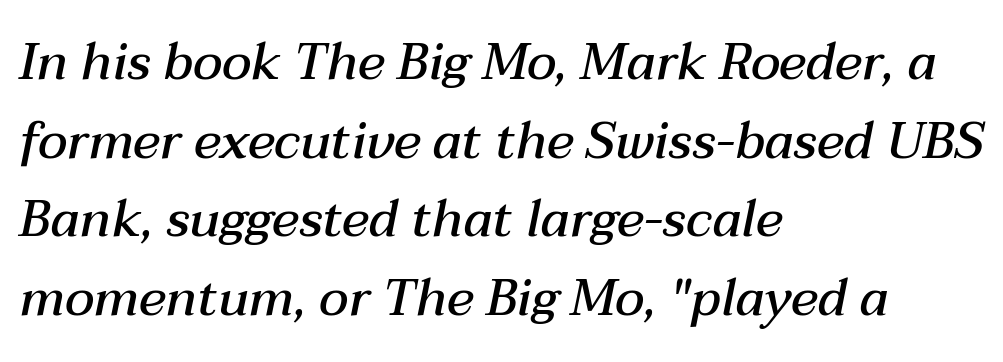
{"italic": "yes", "lean": "right", "slant_degrees": 12, "bold": "semi", "weight": "semibold", "width": "normal", "stroke_contrast": "medium", "x_height": "medium", "monospaced": "no", "underline": "no", "align": "left", "line_spacing": "normal", "line_spacing_ratio": 1.54, "letter_spacing": "normal", "letter_spacing_em": 0.0, "glyph_px": 51}
